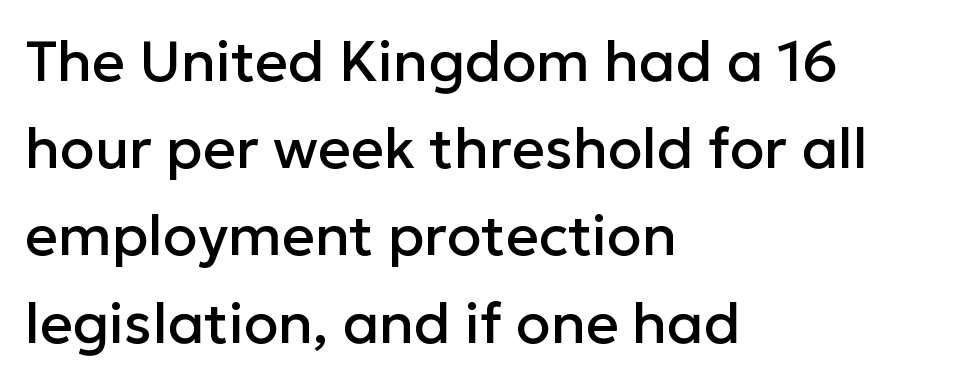
The font family rendered here belongs to the sans-serif group. Short note: letters normally spaced. The zone under the glyphs is completely vacant. Vertical spacing — default. The typesetter chose a ragged-right arrangement here.
